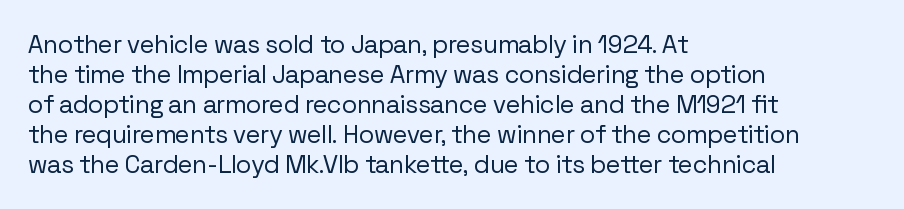
Q: Is the text bold? A: No.
Q: Is the text italic (slanted)? A: No, it is upright.
Q: Is the text underlined? A: No.
Q: How is the paragraph aligned? A: Left-aligned.
Q: Is the spacing between letters normal or unusually wide? A: Normal.
